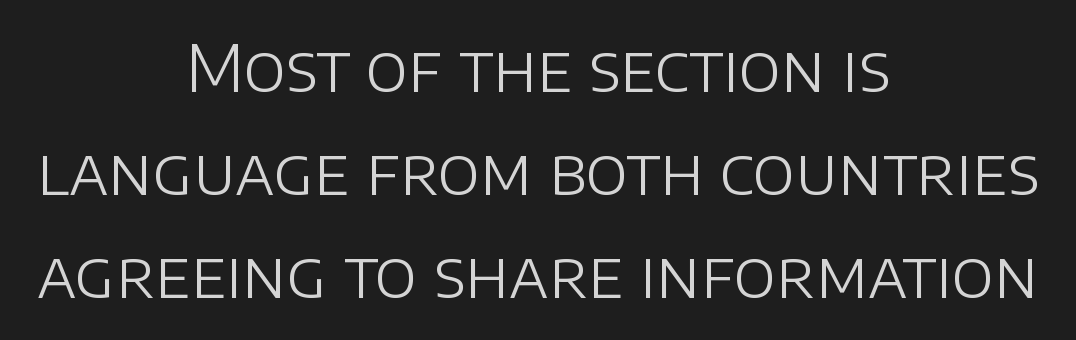
Q: Is the text bold? A: No.
Q: Is the text italic (slanted)? A: No, it is upright.
Q: Is the typeface a serif or a sans-serif typeface? A: Sans-serif.
Q: Is the text underlined? A: No.
Q: How is the paragraph aligned? A: Centered.
Q: Is the spacing between letters normal or unusually wide? A: Normal.
Q: Is the spacing between lines tight, normal or loose? A: Normal.
Q: Width (condensed, normal, or wide)? A: Normal.
Q: Stroke contrast? A: Low.
Q: x-height? A: Large.
Q: Monospaced? A: No.
